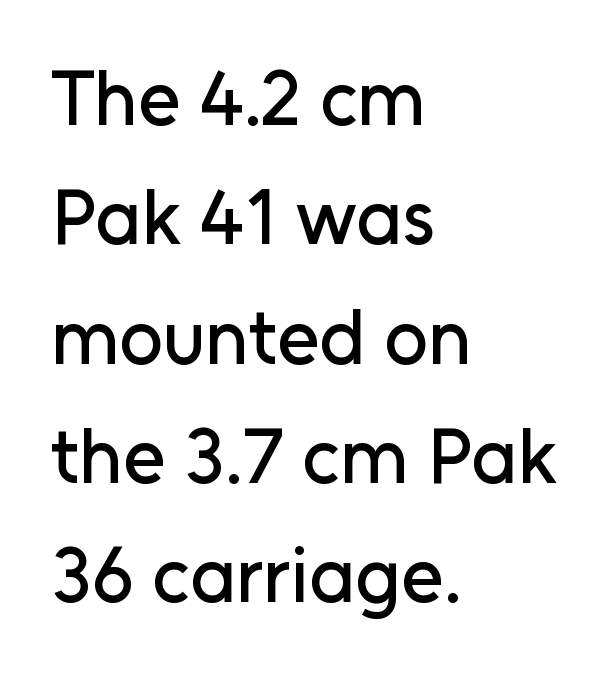
Q: Is the text italic (slanted)? A: No, it is upright.
Q: Is the typeface a serif or a sans-serif typeface? A: Sans-serif.
Q: Is the text underlined? A: No.
Q: How is the paragraph aligned? A: Left-aligned.
Q: Is the spacing between letters normal or unusually wide? A: Normal.
Q: Is the spacing between lines tight, normal or loose? A: Normal.
Q: Width (condensed, normal, or wide)? A: Normal.
Q: Stroke contrast? A: Low.
Q: x-height? A: Medium.
Q: Monospaced? A: No.
